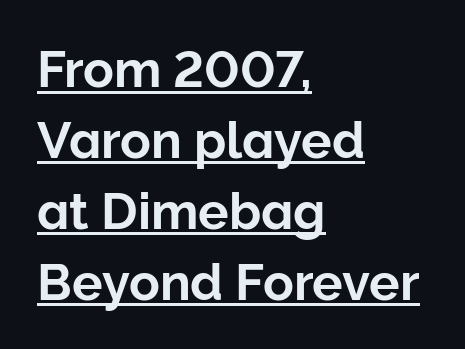
The image shows 51 px sans-serif type, upright; set left-aligned, normal line spacing (1.39x), normal letter spacing, underlined; low stroke contrast and a medium x-height.
